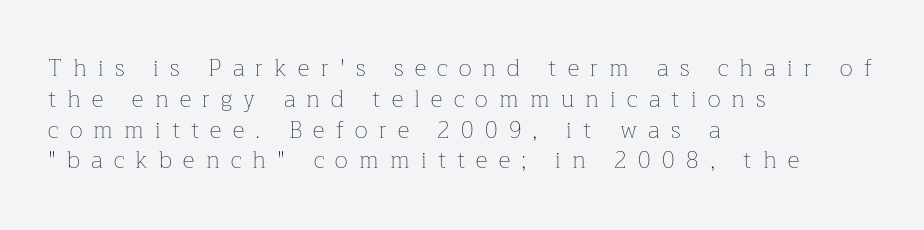
Q: Is the text bold? A: No.
Q: Is the text italic (slanted)? A: No, it is upright.
Q: Is the text underlined? A: No.
Q: How is the paragraph aligned? A: Left-aligned.
Q: Is the spacing between letters normal or unusually wide? A: Unusually wide.
Q: Is the spacing between lines tight, normal or loose? A: Normal.
